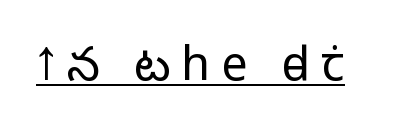
Every stem runs plumb, perpendicular to the baseline. The face used here is proportionally spaced, like ordinary book or web type. The horizontal fit of the characters is loose and conspicuously gappy. The passage shown is typeset with a sans-serif family.
